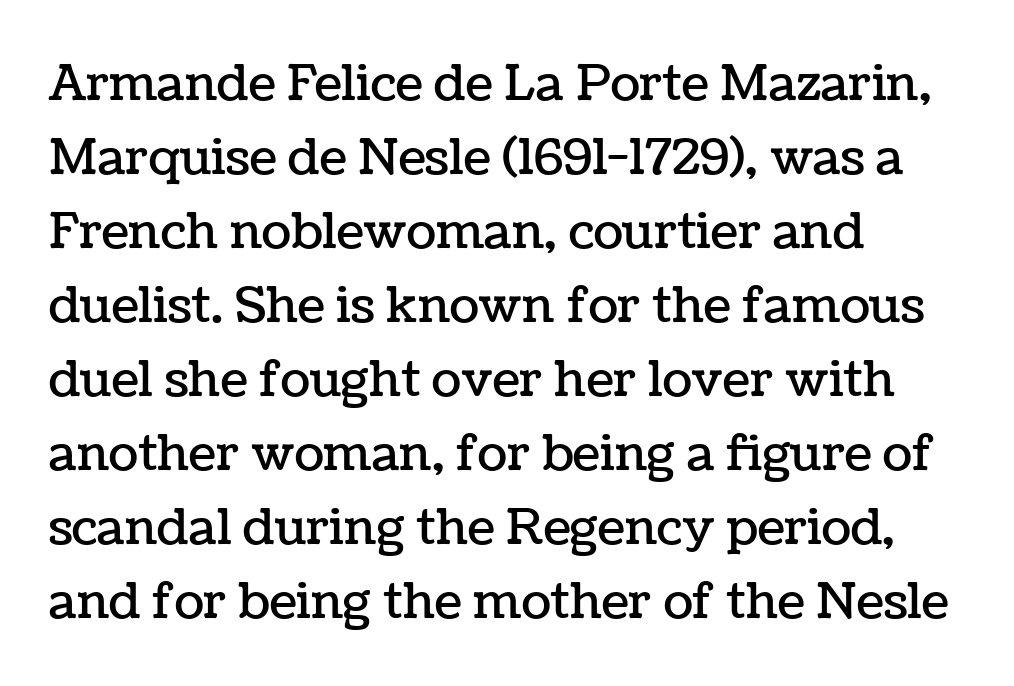
{"italic": "no", "width": "normal", "stroke_contrast": "low", "x_height": "medium", "monospaced": "no", "underline": "no", "align": "left", "line_spacing": "normal", "line_spacing_ratio": 1.51, "letter_spacing": "normal", "letter_spacing_em": 0.0, "glyph_px": 49}
